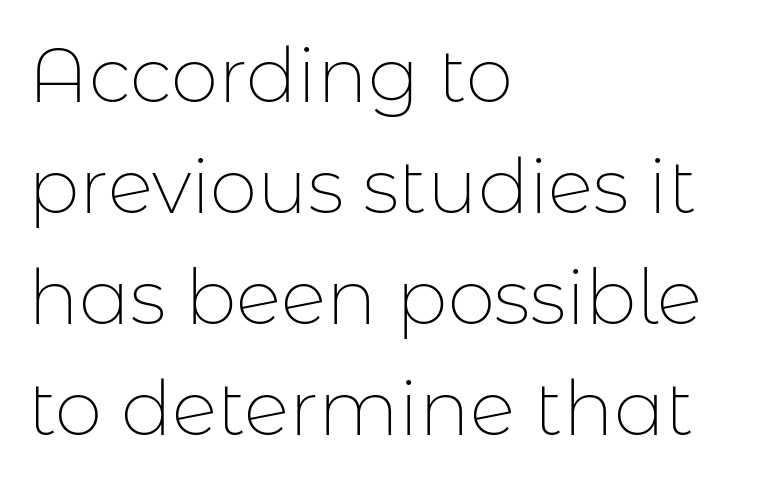
The image shows 76 px thin sans-serif type, upright; set left-aligned, normal line spacing (1.46x), normal letter spacing, not underlined; low stroke contrast and a medium x-height.
